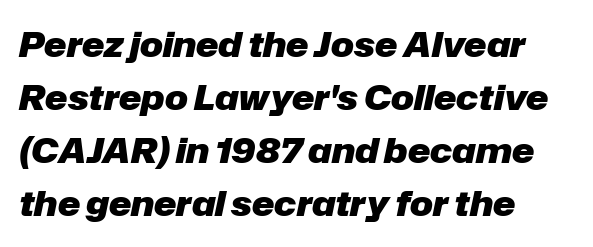
The image shows 34 px heavy type, italic (leaning right); set left-aligned, normal line spacing (1.56x), normal letter spacing, not underlined; low stroke contrast and a medium x-height.
